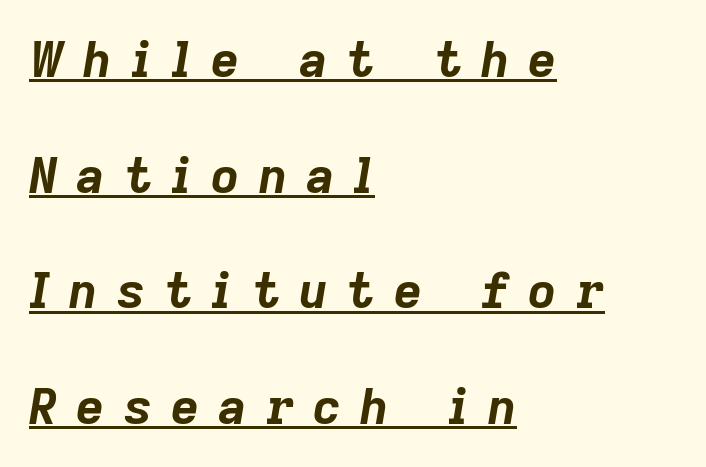
{"italic": "yes", "lean": "right", "slant_degrees": 9, "bold": "yes", "weight": "bold", "width": "normal", "stroke_contrast": "low", "x_height": "medium", "monospaced": "no", "underline": "yes", "align": "left", "line_spacing": "loose", "line_spacing_ratio": 2.36, "letter_spacing": "wide", "letter_spacing_em": 0.39, "glyph_px": 49}
